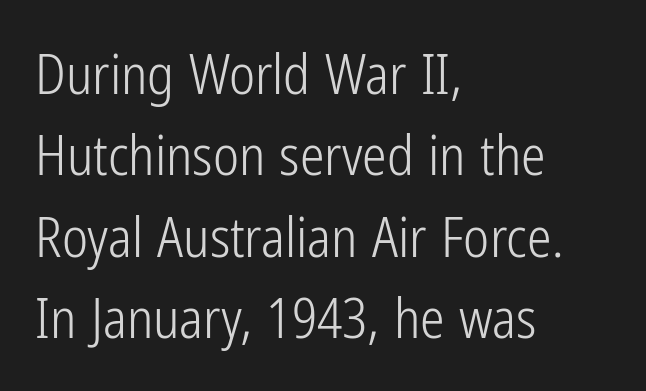
Q: Is the text bold? A: No.
Q: Is the text italic (slanted)? A: No, it is upright.
Q: Is the typeface a serif or a sans-serif typeface? A: Sans-serif.
Q: Is the text underlined? A: No.
Q: How is the paragraph aligned? A: Left-aligned.
Q: Is the spacing between letters normal or unusually wide? A: Normal.
Q: Is the spacing between lines tight, normal or loose? A: Normal.
Q: Width (condensed, normal, or wide)? A: Condensed.
Q: Stroke contrast? A: Low.
Q: x-height? A: Medium.
Q: Monospaced? A: No.
